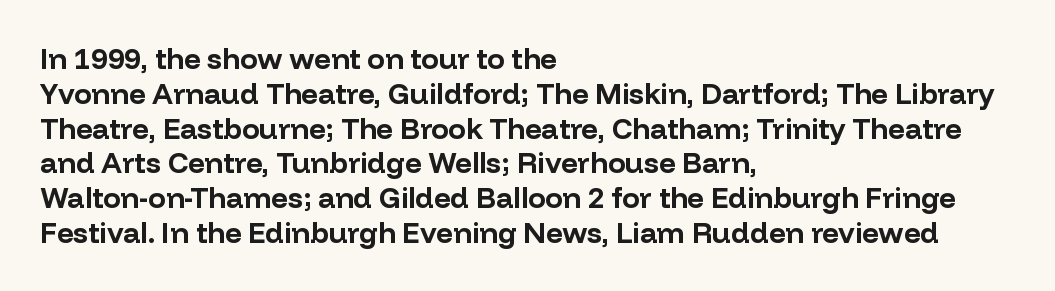
{"serif": "no", "italic": "no", "bold": "yes", "weight": "bold", "width": "normal", "stroke_contrast": "low", "x_height": "medium", "monospaced": "no", "underline": "no", "align": "left", "line_spacing_ratio": 1.2, "letter_spacing": "normal", "letter_spacing_em": 0.0, "glyph_px": 29}
